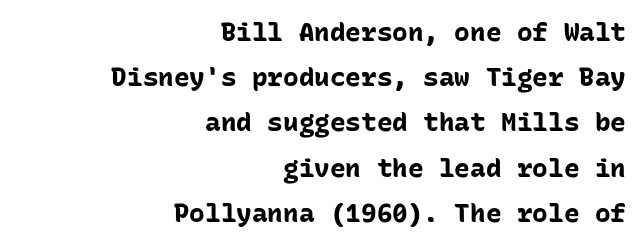
{"italic": "no", "bold": "yes", "underline": "no", "align": "right", "line_spacing_ratio": 1.74, "letter_spacing": "normal", "letter_spacing_em": 0.0, "glyph_px": 26}
